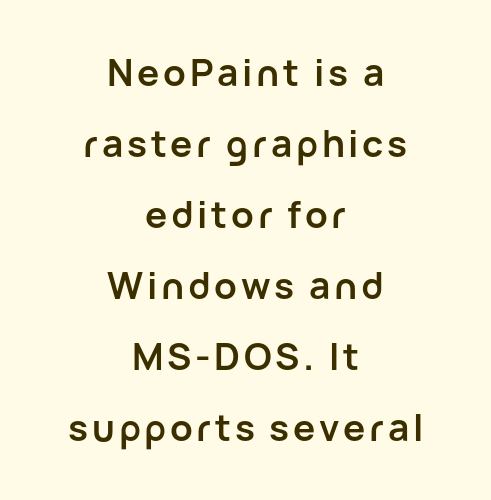
The image shows 37 px semibold sans-serif type, upright; set centered, loose line spacing (1.92x), not underlined; low stroke contrast and a medium x-height.
